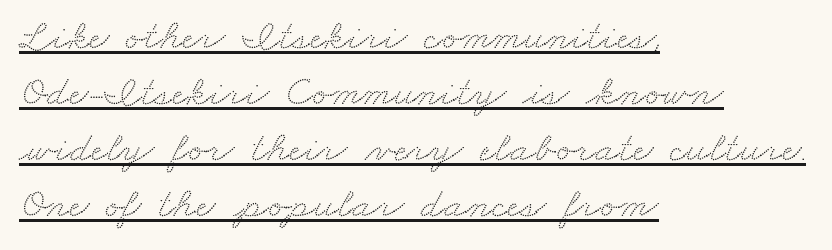
The image shows 43 px wide serif type; set left-aligned, normal line spacing (1.3x), normal letter spacing, underlined; medium stroke contrast and a small x-height.
